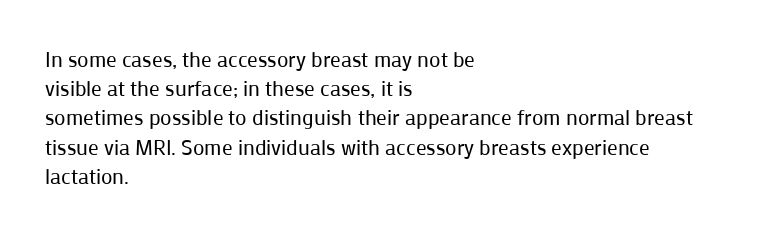
The image shows 21 px text type, upright; set left-aligned, normal line spacing (1.39x), normal letter spacing, not underlined.
